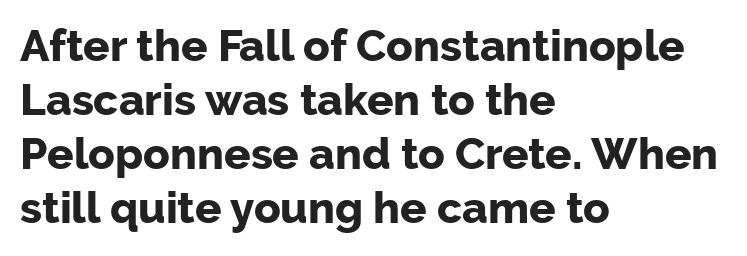
{"serif": "no", "italic": "no", "bold": "yes", "weight": "bold", "width": "normal", "stroke_contrast": "low", "x_height": "medium", "monospaced": "no", "underline": "no", "align": "left", "line_spacing_ratio": 1.23, "letter_spacing": "normal", "letter_spacing_em": 0.0, "glyph_px": 44}
